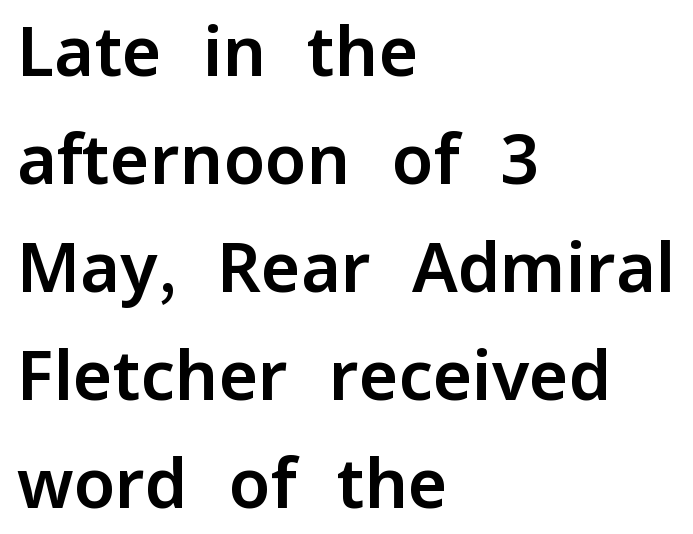
Q: Is the text italic (slanted)? A: No, it is upright.
Q: Is the typeface a serif or a sans-serif typeface? A: Sans-serif.
Q: Is the text underlined? A: No.
Q: How is the paragraph aligned? A: Left-aligned.
Q: Is the spacing between letters normal or unusually wide? A: Normal.
Q: Is the spacing between lines tight, normal or loose? A: Normal.
Q: Width (condensed, normal, or wide)? A: Normal.
Q: Stroke contrast? A: Low.
Q: x-height? A: Medium.
Q: Monospaced? A: No.
